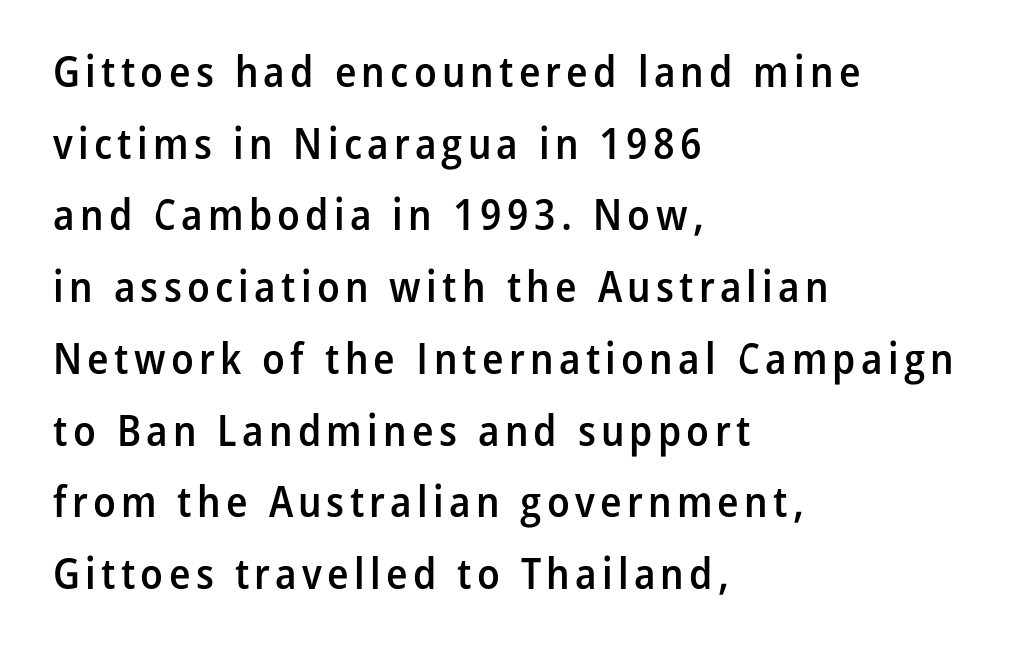
The image shows 44 px semibold, condensed sans-serif type, upright; set left-aligned, normal line spacing (1.63x), not underlined; low stroke contrast and a medium x-height.
